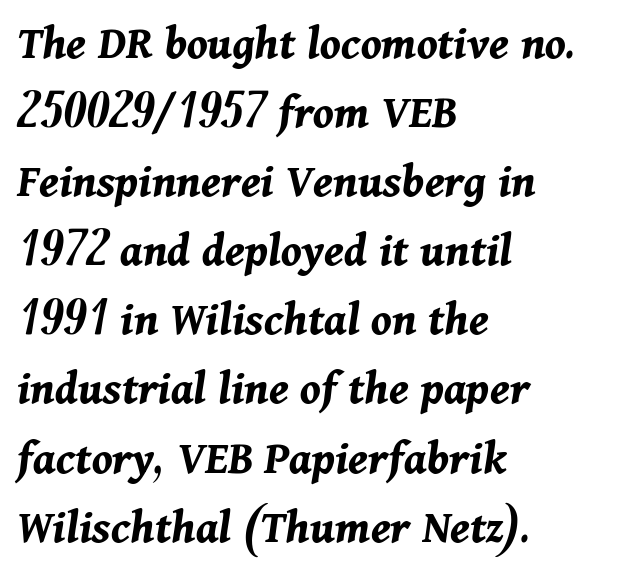
{"italic": "yes", "lean": "right", "slant_degrees": 11, "bold": "yes", "weight": "bold", "width": "normal", "stroke_contrast": "medium", "x_height": "medium", "monospaced": "no", "underline": "no", "align": "left", "line_spacing": "normal", "line_spacing_ratio": 1.41, "letter_spacing": "normal", "letter_spacing_em": 0.0, "glyph_px": 49}
